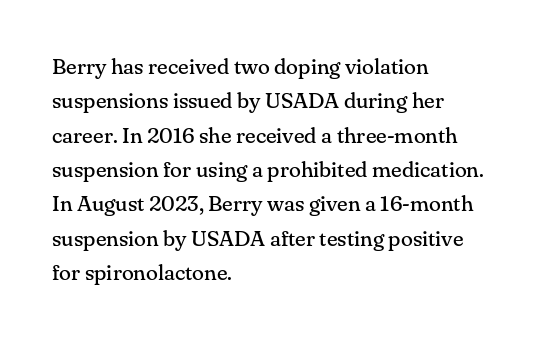
The image shows 22 px text type, upright; set left-aligned, normal line spacing (1.56x), normal letter spacing, not underlined.
